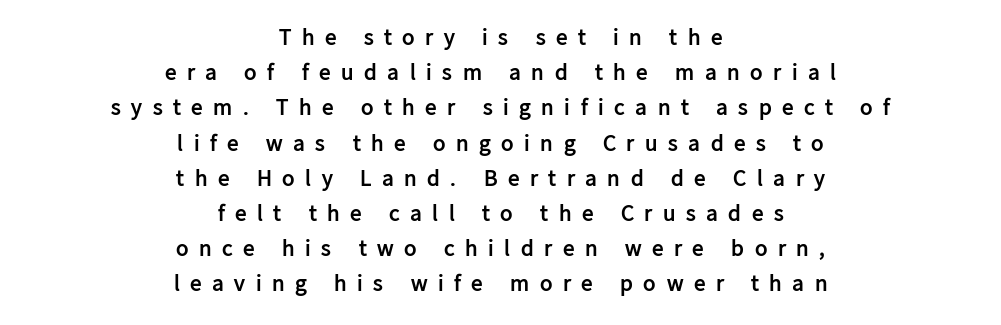
Glyph-to-glyph distance is far greater than everyday printed text. This rendering uses center alignment, leaving both contours irregular but symmetric. The specimen reads as upright at a glance. Notice how descenders clear the ascenders below comfortably — that's standard leading.
